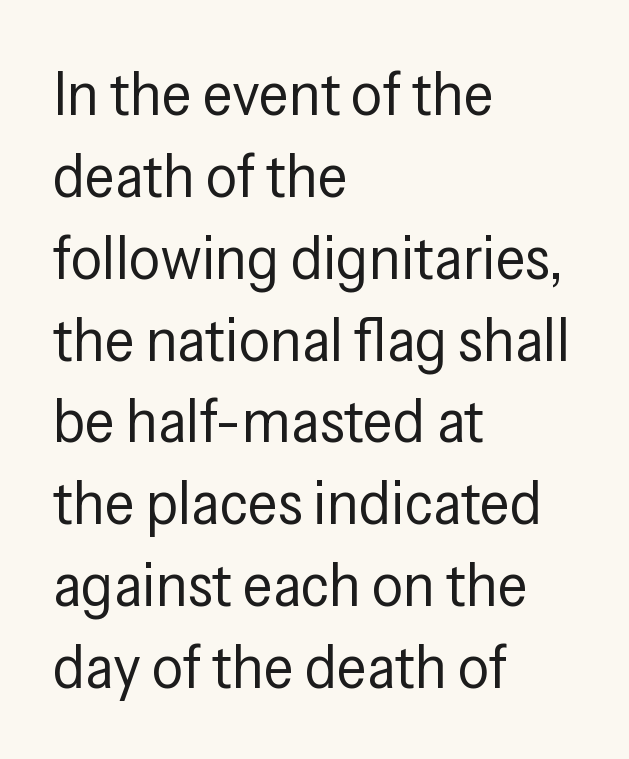
The image shows 62 px regular-weight, condensed sans-serif type, upright; set left-aligned, normal line spacing (1.32x), normal letter spacing, not underlined; low stroke contrast and a medium x-height.
